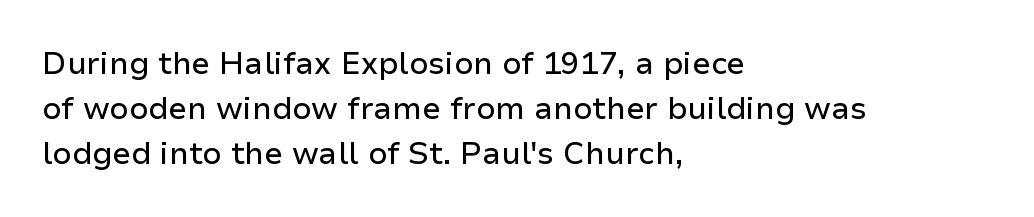
Q: Is the text italic (slanted)? A: No, it is upright.
Q: Is the typeface a serif or a sans-serif typeface? A: Sans-serif.
Q: Is the text underlined? A: No.
Q: How is the paragraph aligned? A: Left-aligned.
Q: Is the spacing between letters normal or unusually wide? A: Normal.
Q: Is the spacing between lines tight, normal or loose? A: Normal.
Q: Width (condensed, normal, or wide)? A: Normal.
Q: Stroke contrast? A: Low.
Q: x-height? A: Medium.
Q: Monospaced? A: No.
